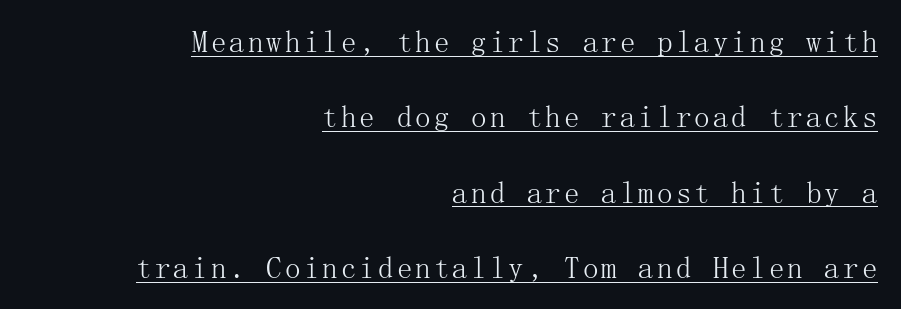
Q: Is the text bold? A: No.
Q: Is the text italic (slanted)? A: No, it is upright.
Q: Is the typeface a serif or a sans-serif typeface? A: Serif.
Q: Is the text underlined? A: Yes.
Q: How is the paragraph aligned? A: Right-aligned.
Q: Is the spacing between lines tight, normal or loose? A: Loose.
Q: Width (condensed, normal, or wide)? A: Normal.
Q: Stroke contrast? A: Medium.
Q: x-height? A: Medium.
